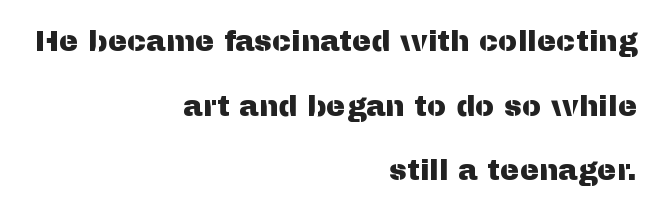
Q: Is the text italic (slanted)? A: No, it is upright.
Q: Is the typeface a serif or a sans-serif typeface? A: Sans-serif.
Q: Is the text underlined? A: No.
Q: How is the paragraph aligned? A: Right-aligned.
Q: Is the spacing between letters normal or unusually wide? A: Normal.
Q: Is the spacing between lines tight, normal or loose? A: Loose.
Q: Width (condensed, normal, or wide)? A: Normal.
Q: Stroke contrast? A: Medium.
Q: x-height? A: Medium.
Q: Monospaced? A: No.
